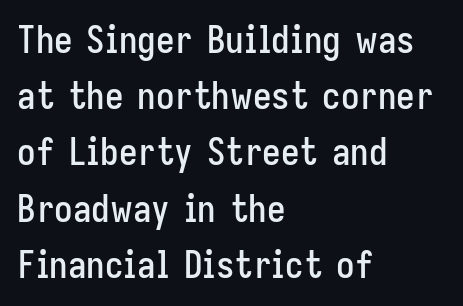
{"serif": "no", "italic": "no", "width": "condensed", "stroke_contrast": "low", "x_height": "medium", "monospaced": "no", "underline": "no", "align": "left", "line_spacing": "normal", "line_spacing_ratio": 1.52, "letter_spacing": "normal", "letter_spacing_em": 0.0, "glyph_px": 37}
